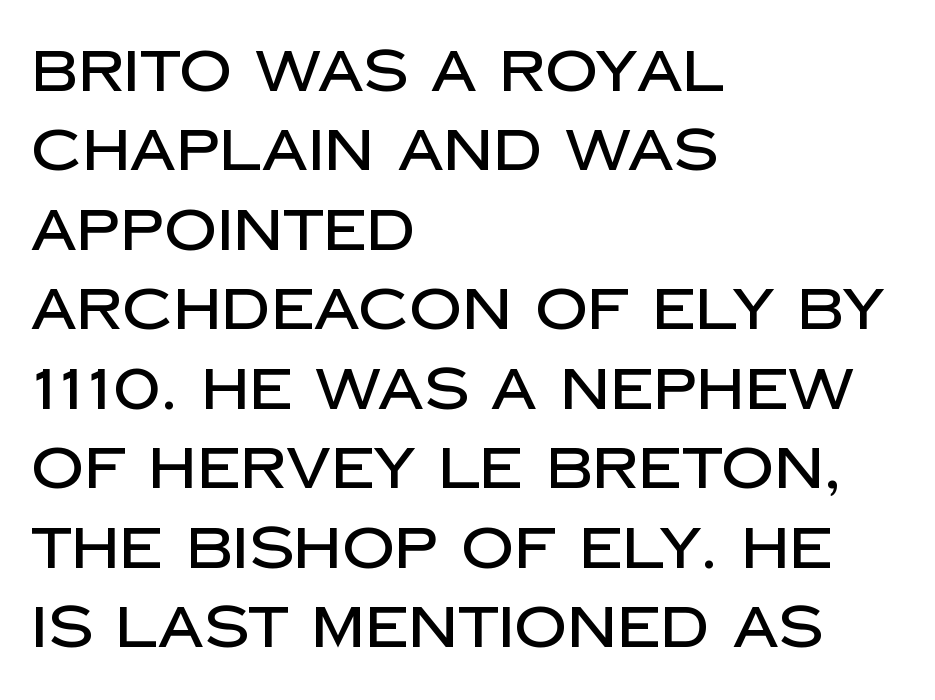
Q: Is the text italic (slanted)? A: No, it is upright.
Q: Is the typeface a serif or a sans-serif typeface? A: Sans-serif.
Q: Is the text underlined? A: No.
Q: How is the paragraph aligned? A: Left-aligned.
Q: Is the spacing between letters normal or unusually wide? A: Normal.
Q: Is the spacing between lines tight, normal or loose? A: Normal.
Q: Width (condensed, normal, or wide)? A: Normal.
Q: Stroke contrast? A: Low.
Q: x-height? A: Large.
Q: Monospaced? A: No.
